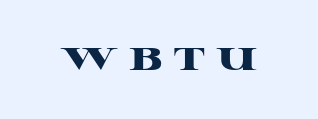
{"serif": "yes", "italic": "no", "bold": "yes", "weight": "heavy", "width": "wide", "stroke_contrast": "high", "x_height": "medium", "monospaced": "no", "underline": "no", "letter_spacing": "wide", "letter_spacing_em": 0.34, "glyph_px": 31}
